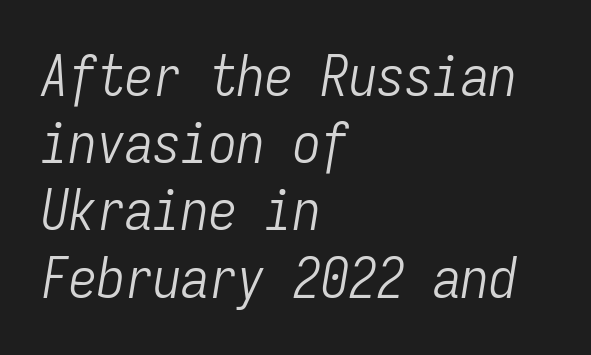
Q: Is the text bold? A: No.
Q: Is the text italic (slanted)? A: Yes, it leans right by about 9 degrees.
Q: Is the text underlined? A: No.
Q: How is the paragraph aligned? A: Left-aligned.
Q: Is the spacing between letters normal or unusually wide? A: Normal.
Q: Width (condensed, normal, or wide)? A: Condensed.
Q: Stroke contrast? A: Low.
Q: x-height? A: Medium.
Q: Monospaced? A: Yes.
